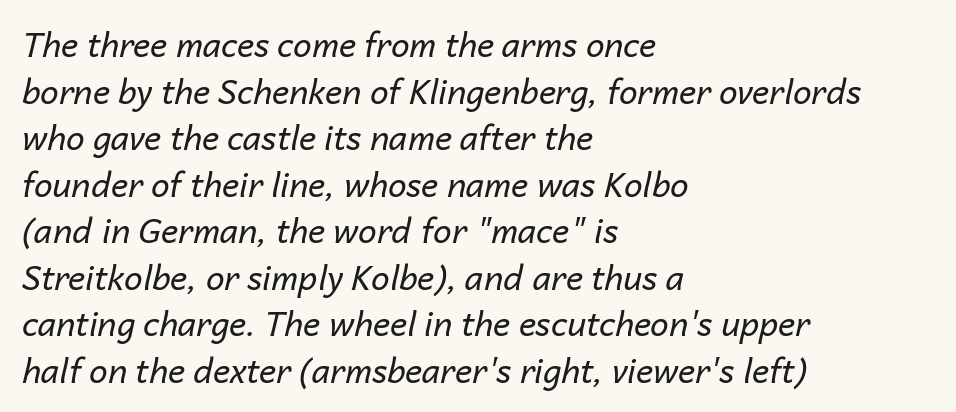
The letterforms sit at book weight or below. Between one letter and the next there's only the usual sliver of space. Note the varied advance widths — an 'i' is clearly narrower than an 'm'. Regarding leading, the lines here are spaced in the standard way.
